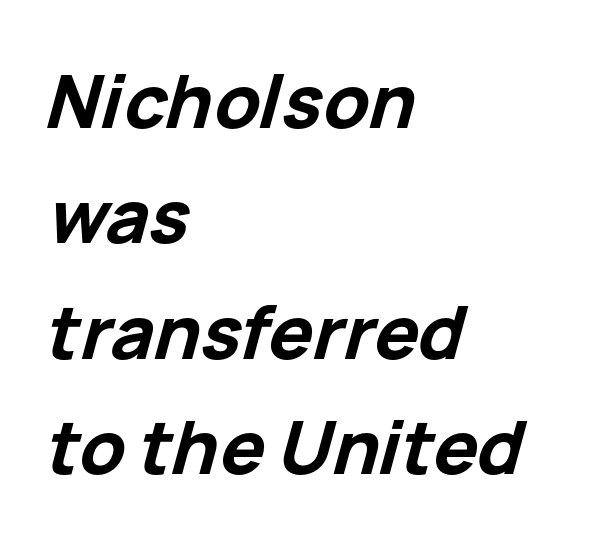
Leftover space on each line is placed entirely after the last word. Check under the words: just untouched page. Compared with an ordinary text face, these strokes are far heavier — a full bold. The passage shown stacks its lines at a standard gap.
